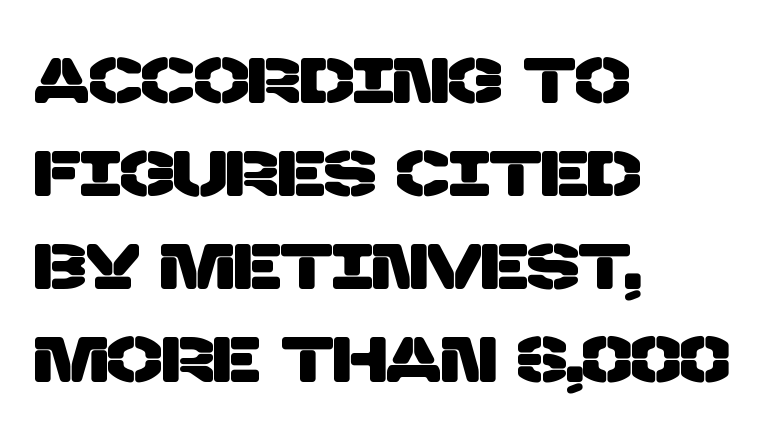
Q: Is the typeface a serif or a sans-serif typeface? A: Sans-serif.
Q: Is the text underlined? A: No.
Q: How is the paragraph aligned? A: Left-aligned.
Q: Is the spacing between letters normal or unusually wide? A: Normal.
Q: Is the spacing between lines tight, normal or loose? A: Normal.
Q: Width (condensed, normal, or wide)? A: Normal.
Q: Stroke contrast? A: Low.
Q: x-height? A: Large.
Q: Monospaced? A: No.
